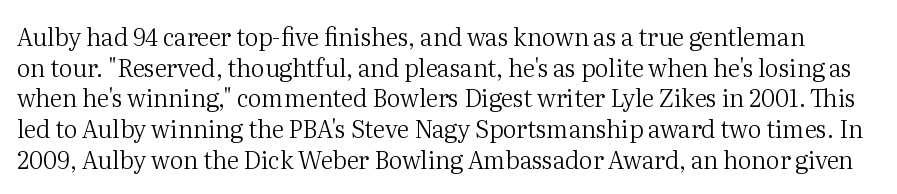
The image shows 24 px text type, upright; set normal line spacing (1.28x), normal letter spacing, not underlined.
